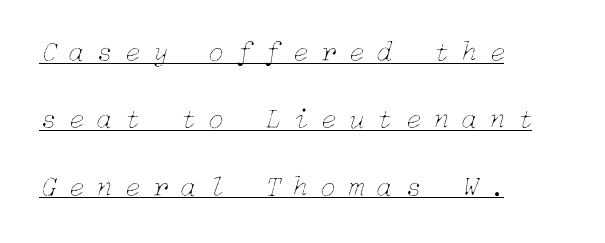
{"italic": "yes", "lean": "right", "slant_degrees": 15, "bold": "no", "weight": "thin", "width": "normal", "stroke_contrast": "low", "x_height": "medium", "underline": "yes", "align": "left", "line_spacing": "loose", "line_spacing_ratio": 2.32, "letter_spacing": "wide", "letter_spacing_em": 0.42, "glyph_px": 29}
